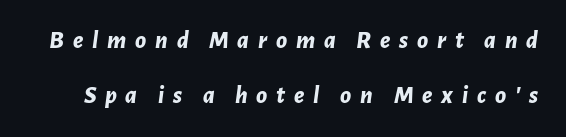
{"italic": "yes", "lean": "right", "slant_degrees": 7, "bold": "yes", "underline": "no", "line_spacing": "loose", "line_spacing_ratio": 2.21, "letter_spacing": "wide", "letter_spacing_em": 0.35, "glyph_px": 25}
